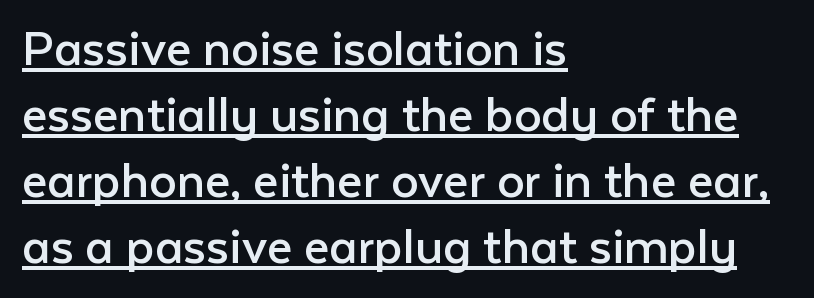
{"serif": "no", "italic": "no", "bold": "no", "weight": "regular", "width": "normal", "stroke_contrast": "low", "x_height": "medium", "monospaced": "no", "underline": "yes", "align": "left", "line_spacing_ratio": 1.2, "letter_spacing": "normal", "letter_spacing_em": 0.0, "glyph_px": 55}
